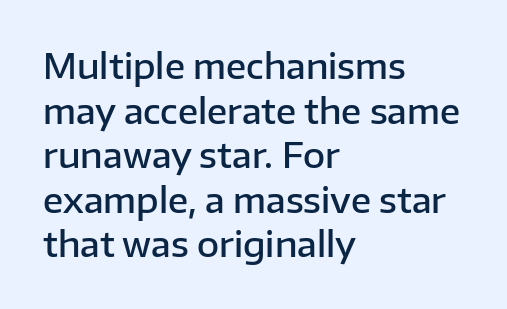
The image shows 34 px semibold sans-serif type, upright; set left-aligned, normal line spacing (1.31x), normal letter spacing, not underlined; low stroke contrast and a medium x-height.
